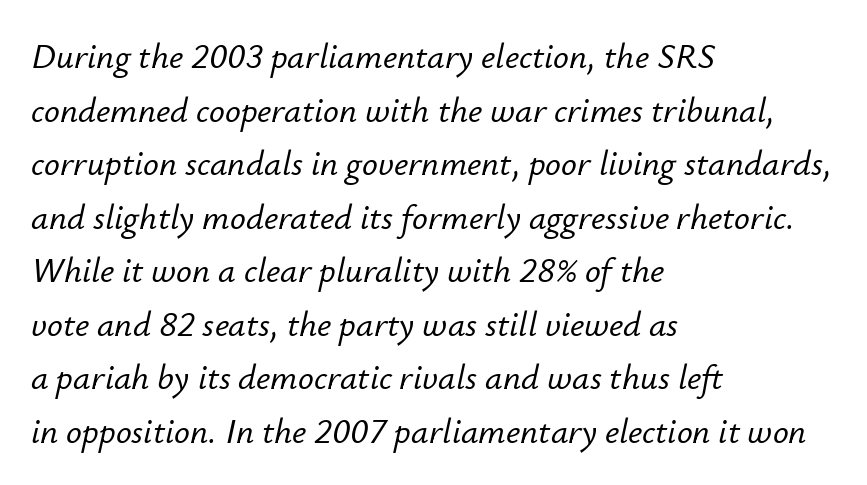
The image shows 35 px text type, italic (leaning right); set left-aligned, normal line spacing (1.53x), normal letter spacing, not underlined; low stroke contrast and a small x-height.
